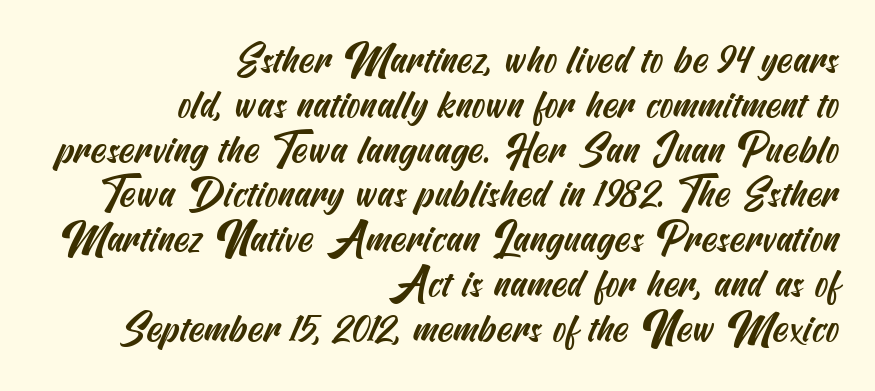
To sum up the face: it is a sans, with no serifs. Which margin do the lines hug? The right one — the left edge is uneven. The rendering keeps characters at their native spacing. Glance below the letters and you will spot only blank space.
